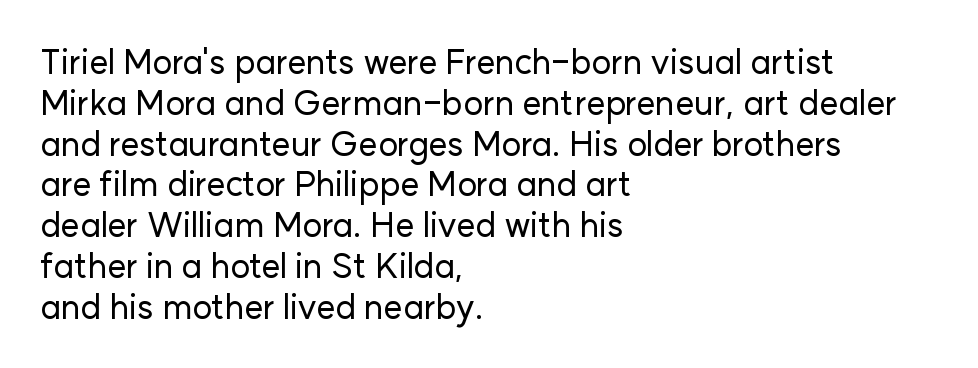
{"serif": "no", "italic": "no", "width": "normal", "stroke_contrast": "low", "x_height": "medium", "monospaced": "no", "underline": "no", "align": "left", "line_spacing_ratio": 1.2, "letter_spacing": "normal", "letter_spacing_em": 0.0, "glyph_px": 34}
